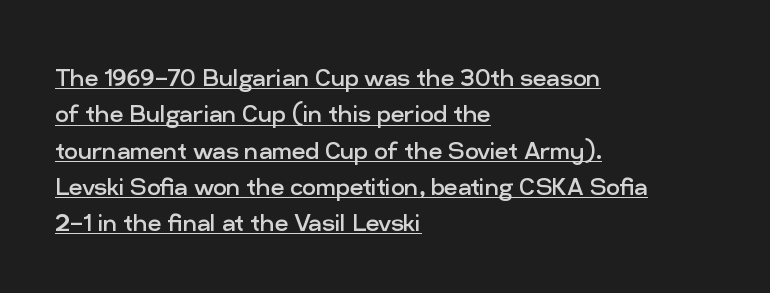
The image shows 30 px regular-weight sans-serif type, upright; set left-aligned, line spacing 1.21x, normal letter spacing, underlined; low stroke contrast and a medium x-height.
